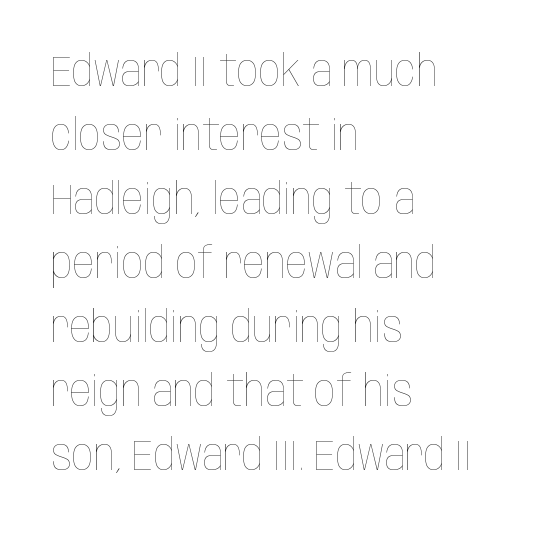
The baseline area is clear. Each letter keeps its own natural width here, so spacing adapts to shape. Letters have the restrained weight of plain body copy at most. Regarding leading, the lines here are spaced in the standard way. The letters sit at their default tracking, neither squeezed nor spread.
